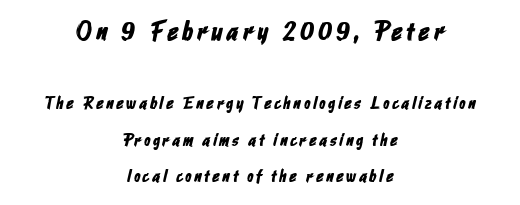
The image shows 27 px text type; set centered, loose line spacing (2.03x), not underlined; the first (top) block is 1.5x larger.
